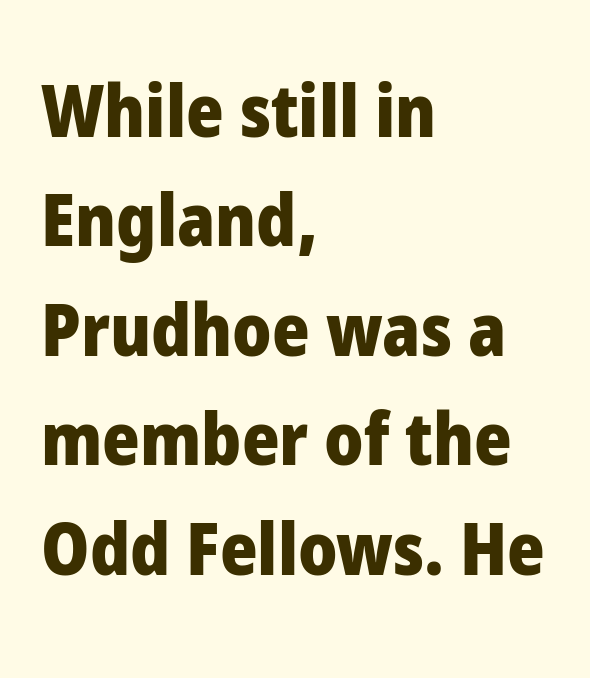
Character widths vary here, with narrow letters taking less room than wide ones. The words here are not underlined. These lines are set flush left with a ragged right edge. Look at the bottom of the vertical strokes: they stop flat, with no serifs. These lines keep a tight, regular rhythm from letter to letter.
